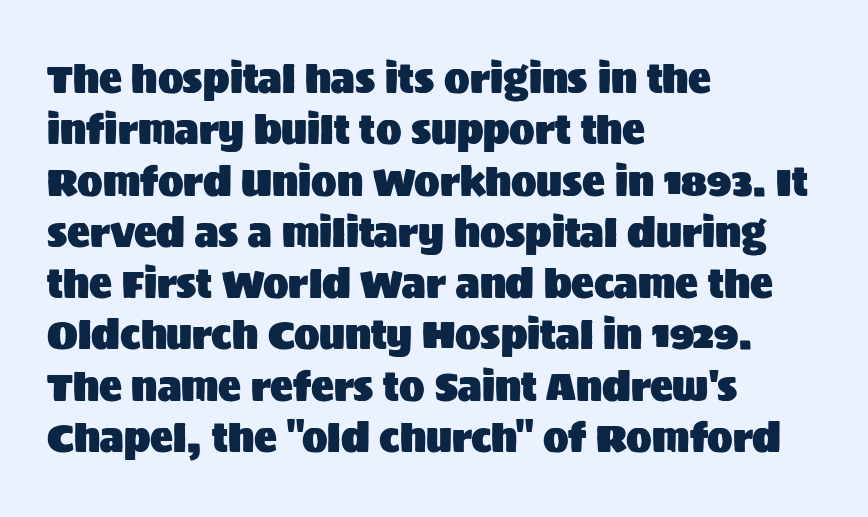
Leading matches the norm, producing a regular column. Is the letter spacing exaggerated? No — it looks like the ordinary default. Nope, not italic — everything's standing straight. Compared with a centered layout, this one pins lines to the left instead. Type style note: lacks serifs. Character widths vary here, with narrow letters taking less room than wide ones.
